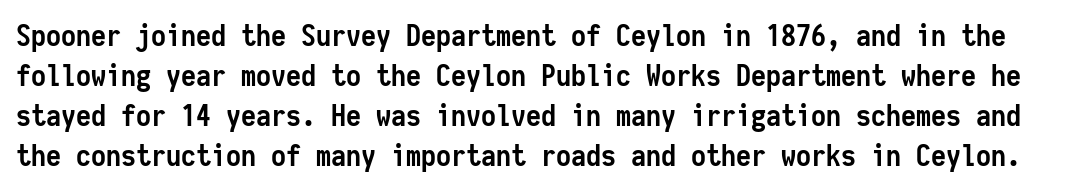
Between one letter and the next there's only the usual sliver of space. Do the letters lean? They stand straight. You could count columns in this text — the font is strictly monospaced. As a designer I'd log this as weight 700, bold. The characters display no serif detailing; their extremities are plain. The line-height multiplier appears to be the usual default.
